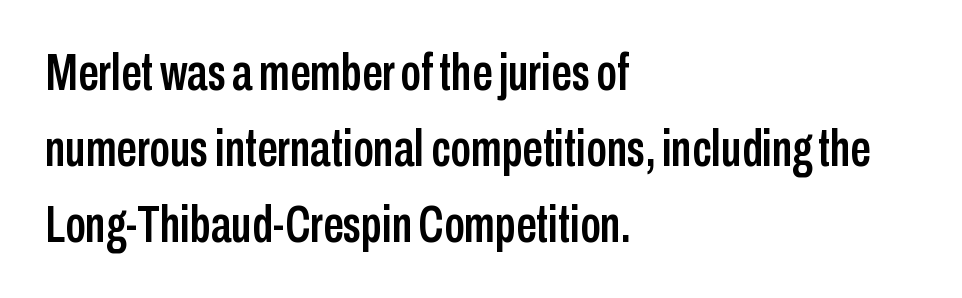
Q: Is the text italic (slanted)? A: No, it is upright.
Q: Is the typeface a serif or a sans-serif typeface? A: Sans-serif.
Q: Is the text underlined? A: No.
Q: How is the paragraph aligned? A: Left-aligned.
Q: Is the spacing between letters normal or unusually wide? A: Normal.
Q: Is the spacing between lines tight, normal or loose? A: Normal.
Q: Width (condensed, normal, or wide)? A: Condensed.
Q: Stroke contrast? A: Low.
Q: x-height? A: Medium.
Q: Monospaced? A: No.
